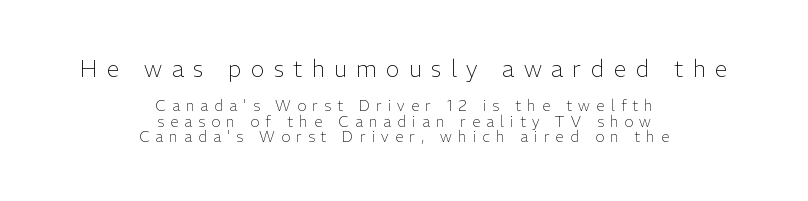
The image shows 23 px text type, upright; set centered, tight line spacing (1.03x), unusually wide letter spacing (+0.41 em), not underlined; the first (top) block is 1.53x larger.
